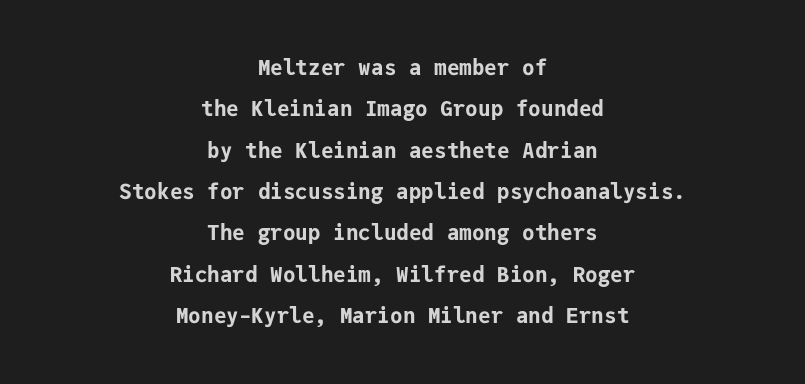
{"italic": "no", "bold": "yes", "underline": "no", "align": "center", "line_spacing": "loose", "line_spacing_ratio": 1.97, "letter_spacing": "normal", "letter_spacing_em": 0.0, "glyph_px": 21}
